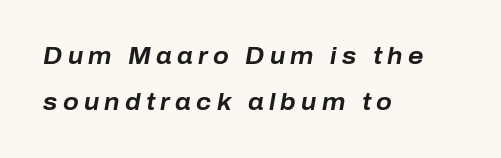
{"italic": "yes", "lean": "right", "slant_degrees": 10, "bold": "yes", "underline": "no", "align": "left", "line_spacing": "loose", "line_spacing_ratio": 2.0, "letter_spacing": "wide", "letter_spacing_em": 0.23, "glyph_px": 23}
